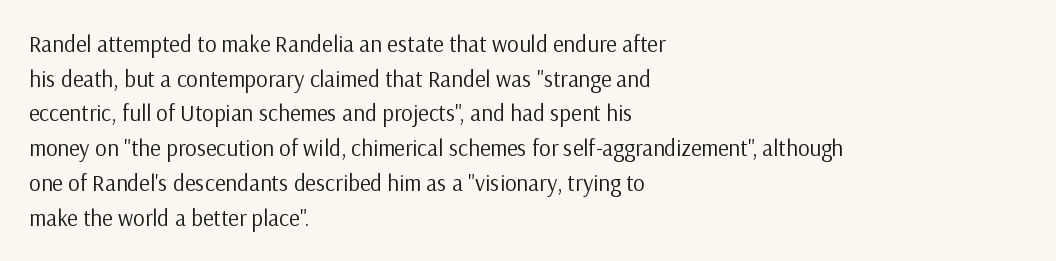
Vertical strokes here are truly vertical. Is the block centered? No — it sits flush against the left margin. Standard letterfit; no display-style spreading of the glyphs. This is not heavy type; no bold has been used.
